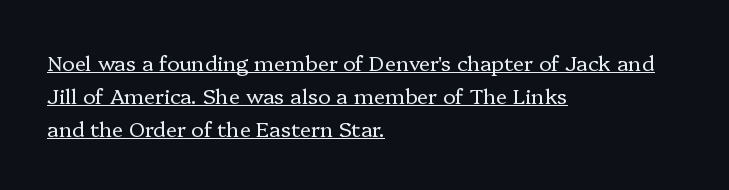
The image shows 21 px text type, upright; set left-aligned, normal line spacing (1.56x), normal letter spacing, underlined.
